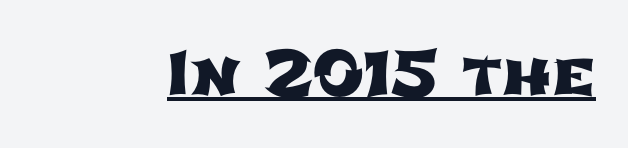
Underlining? Definitely there. The letterforms sit shoulder to shoulder at normal distance. The type family on display is of the sans-serif kind. Character widths vary here, with narrow letters taking less room than wide ones.
